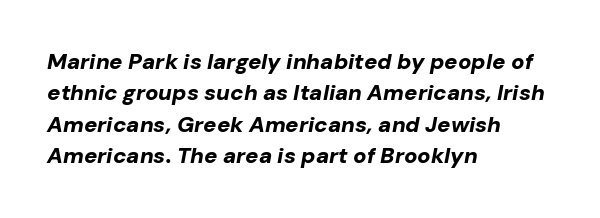
The image shows 22 px bold type, italic (leaning right); set left-aligned, normal line spacing (1.43x), normal letter spacing, not underlined.
